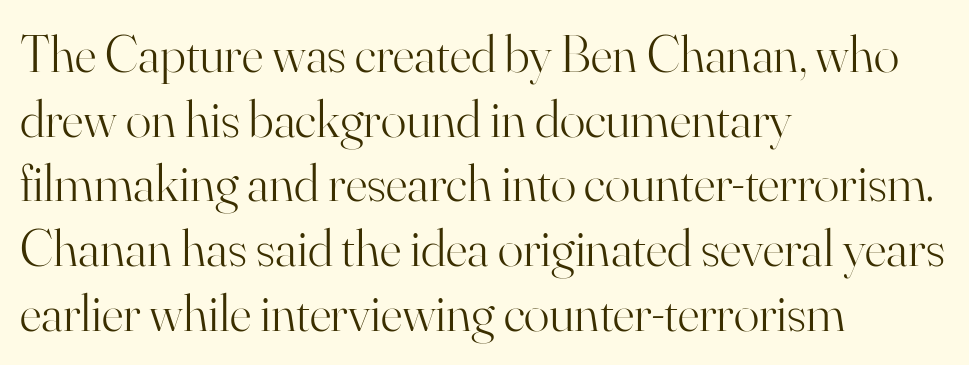
Italic: no, the glyphs are upright roman. The characters display serif detailing at their extremities. Letters rest on an invisible, unmarked baseline. Nothing unusual about the tracking: characters are spaced as the font intends. Weight: not bold — regular or lighter.
